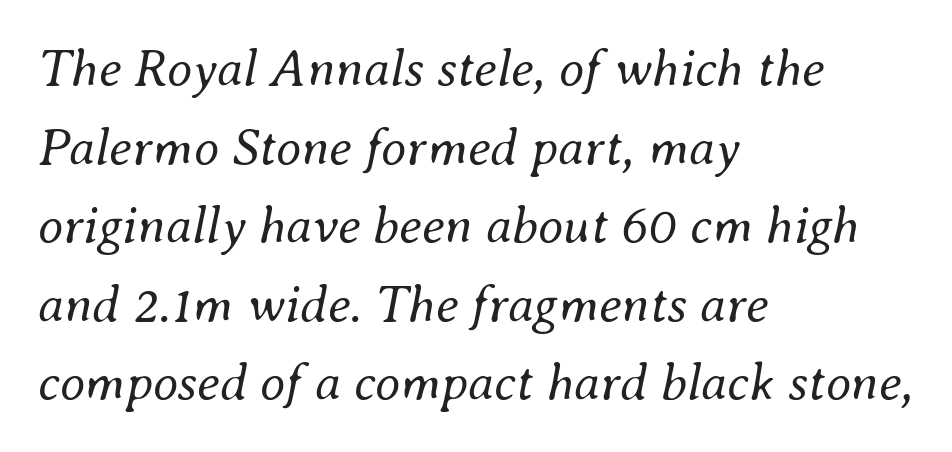
Q: Is the text bold? A: No.
Q: Is the text italic (slanted)? A: Yes, it leans right by about 8 degrees.
Q: Is the text underlined? A: No.
Q: How is the paragraph aligned? A: Left-aligned.
Q: Is the spacing between letters normal or unusually wide? A: Normal.
Q: Is the spacing between lines tight, normal or loose? A: Normal.
Q: Width (condensed, normal, or wide)? A: Normal.
Q: Stroke contrast? A: Medium.
Q: x-height? A: Small.
Q: Monospaced? A: No.
